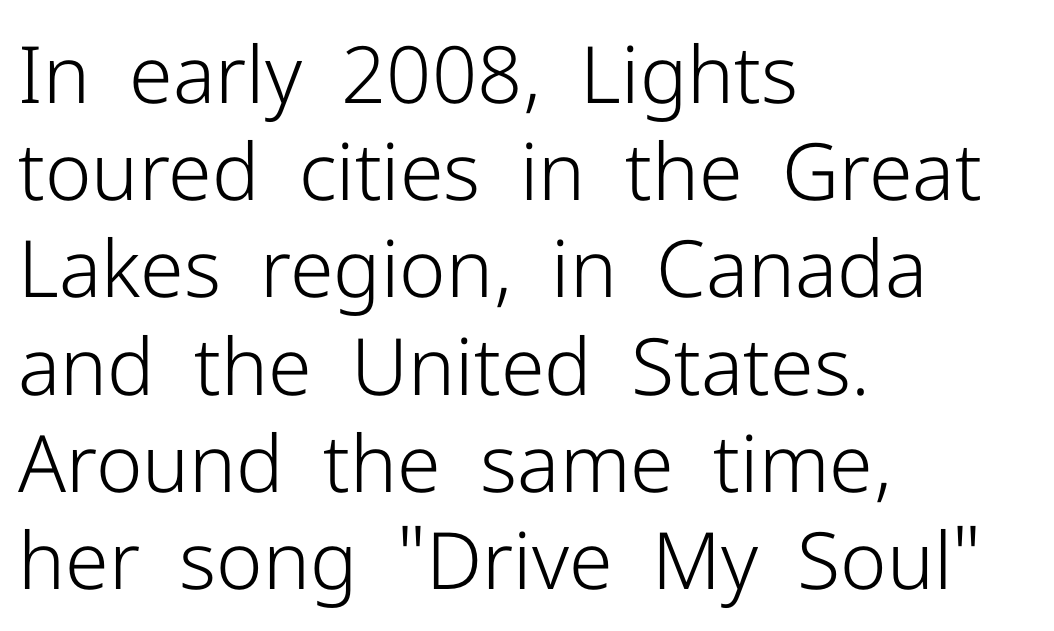
{"serif": "no", "italic": "no", "bold": "no", "weight": "light", "width": "normal", "stroke_contrast": "low", "x_height": "medium", "monospaced": "no", "underline": "no", "align": "left", "line_spacing_ratio": 1.23, "letter_spacing": "normal", "letter_spacing_em": 0.0, "glyph_px": 79}
